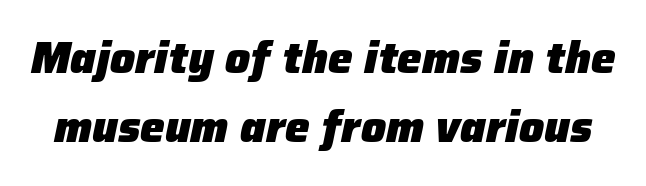
{"italic": "yes", "lean": "right", "slant_degrees": 12, "bold": "yes", "weight": "heavy", "width": "normal", "stroke_contrast": "low", "x_height": "medium", "monospaced": "no", "underline": "no", "line_spacing": "normal", "line_spacing_ratio": 1.57, "letter_spacing": "normal", "letter_spacing_em": 0.0, "glyph_px": 44}
